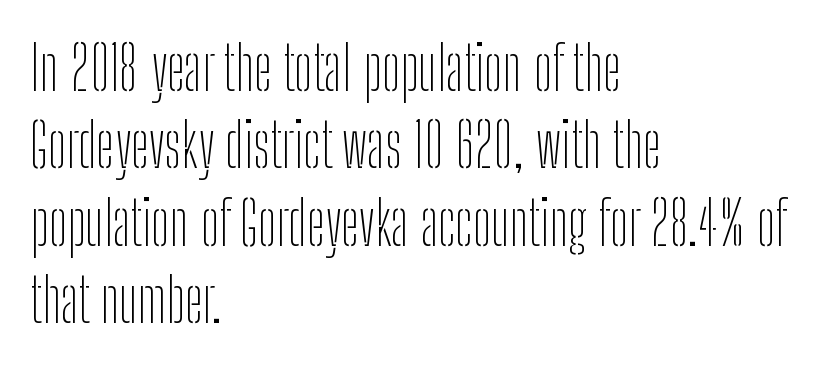
The image shows 61 px thin, condensed sans-serif type, upright; set left-aligned, normal line spacing (1.27x), normal letter spacing, not underlined; low stroke contrast and a medium x-height.
